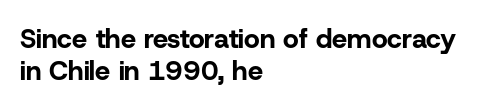
The image shows 27 px bold type, upright; set left-aligned, line spacing 1.2x, normal letter spacing, not underlined.
